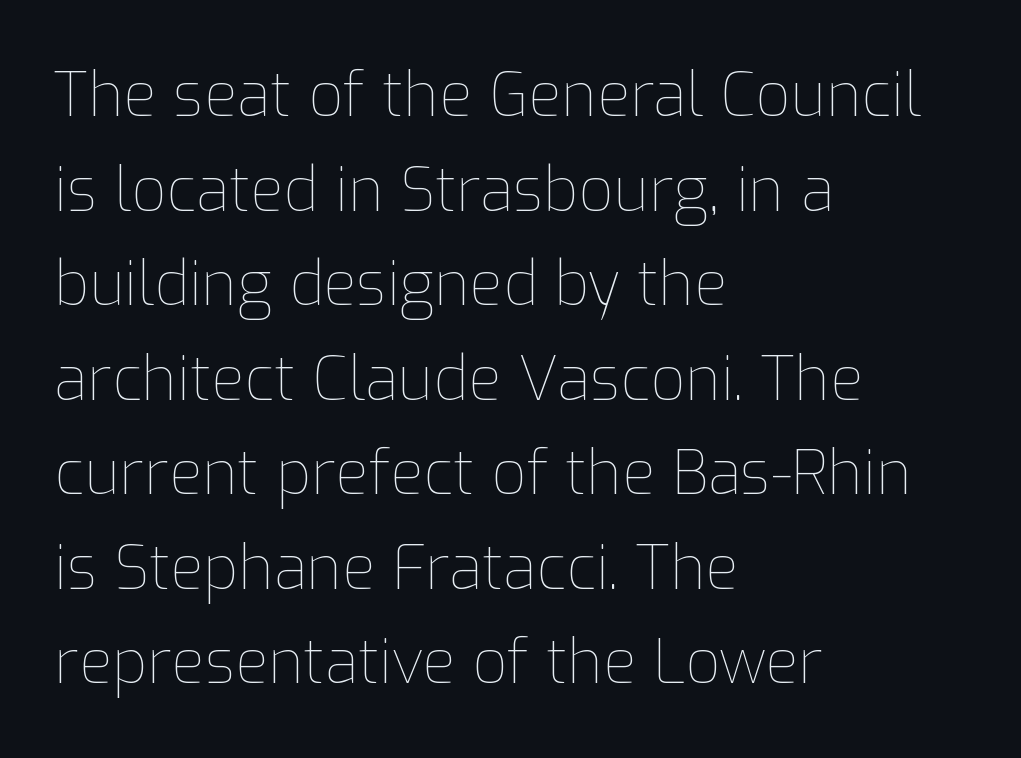
No extra ink here — the face is not bold. Horizontal alignment here is leftward, the default for most running prose. The type is set solid horizontally, with unmodified tracking. The letters advance in unequal steps, a hallmark of proportional type. This is roman type, the default non-slanted kind.
